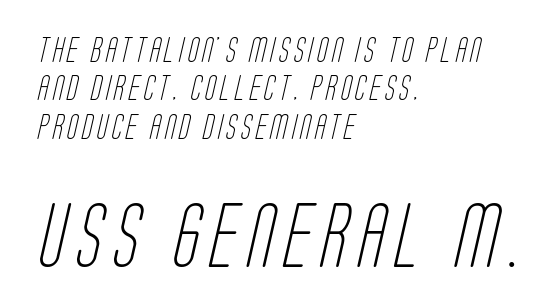
{"serif": "no", "bold": "no", "weight": "light", "width": "condensed", "stroke_contrast": "low", "x_height": "large", "monospaced": "no", "underline": "no", "align": "left", "line_spacing": "normal", "line_spacing_ratio": 1.54, "larger_block": "second", "size_ratio": 2.52, "glyph_px": 63}
